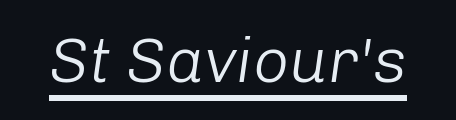
Designer's note — italics engaged. This is not heavy type; no bold has been used. Notice how a bar underscores the lettering throughout. Inter-character spacing is left at the font's built-in metrics. Do the characters align in a grid? No, the font is proportional.
